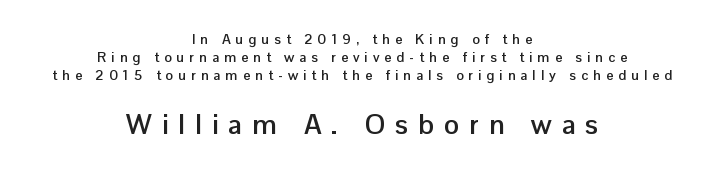
Glance below the letters and you will spot only blank space. The rendering uses natural spacing where letterforms have individual widths. Glyph-to-glyph distance is far greater than everyday printed text. The characters display no serif detailing; their extremities are plain. Whoever set this made the second block the dominant, larger element. This block has exactly the height ordinary leading produces.
